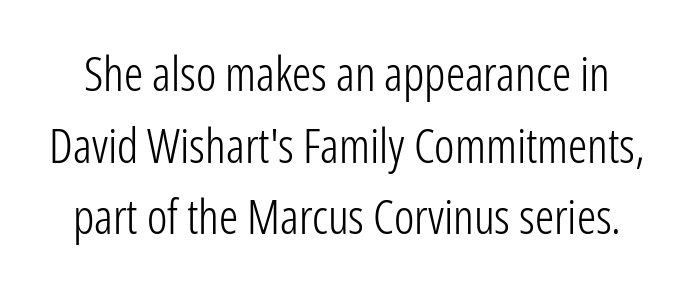
The image shows 48 px light, condensed sans-serif type, upright; set normal line spacing (1.49x), normal letter spacing, not underlined; low stroke contrast and a medium x-height.
